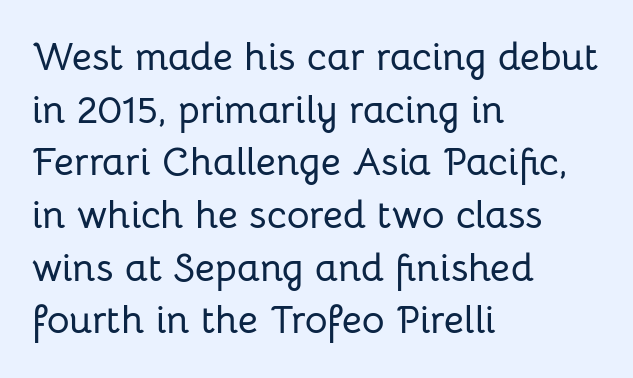
The line-height multiplier appears to be the usual default. No word sits above an underline. Glyph-to-glyph distance matches everyday printed text. The characters display no serif detailing; their extremities are plain. Each letter keeps its own natural width here, so spacing adapts to shape. The passage is arranged the way most books set body copy — flush left.
